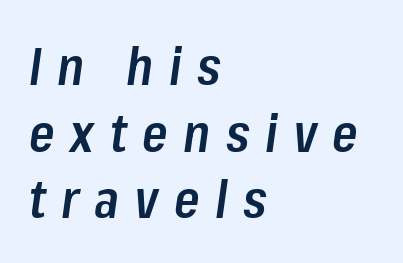
The space between consecutive lines is moderate. The letters advance in unequal steps, a hallmark of proportional type. Italic? Definitely — the glyphs are oblique. Horizontally, the lines are justified to the leading edge only.
